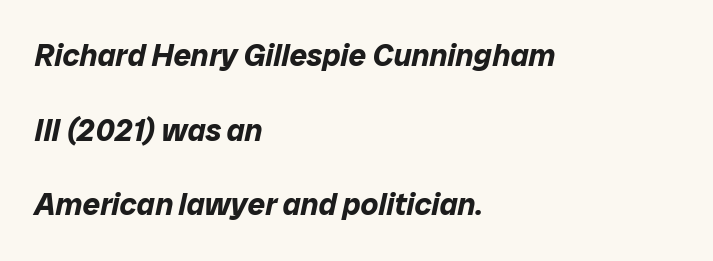
The image shows 31 px bold type, italic (leaning right); set left-aligned, loose line spacing (2.41x), normal letter spacing, not underlined; low stroke contrast and a medium x-height.
